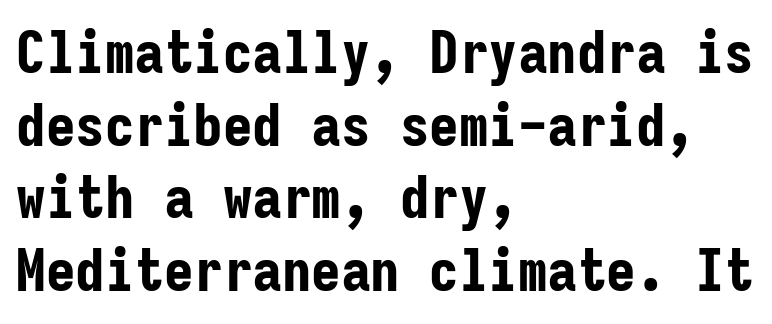
Q: Is the text bold? A: Yes.
Q: Is the text italic (slanted)? A: No, it is upright.
Q: Is the typeface a serif or a sans-serif typeface? A: Sans-serif.
Q: Is the text underlined? A: No.
Q: How is the paragraph aligned? A: Left-aligned.
Q: Is the spacing between letters normal or unusually wide? A: Normal.
Q: Width (condensed, normal, or wide)? A: Condensed.
Q: Stroke contrast? A: Low.
Q: x-height? A: Medium.
Q: Monospaced? A: Yes.
